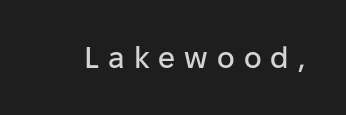
The passage shown has open, widely tracked lettering throughout. The typeface chosen for these lines omits serifs. Every stem runs plumb, perpendicular to the baseline. Here the designer chose a conventional face with non-uniform glyph widths. The zone under the glyphs is completely vacant.
